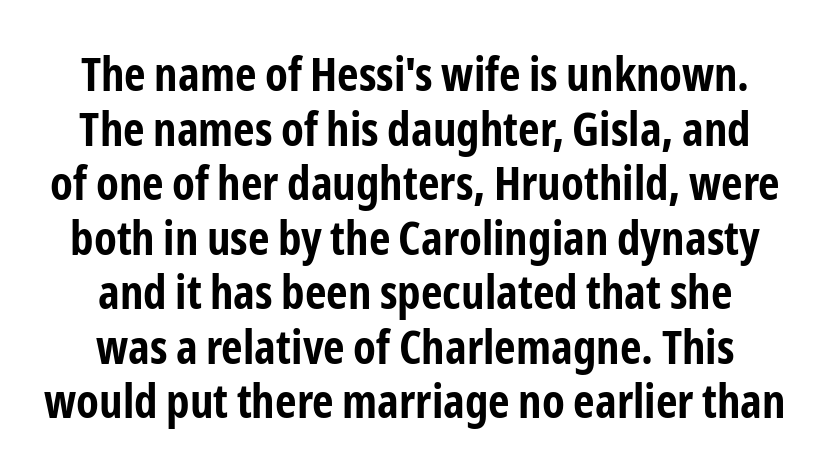
{"serif": "no", "italic": "no", "bold": "yes", "weight": "bold", "width": "condensed", "stroke_contrast": "low", "x_height": "medium", "monospaced": "no", "underline": "no", "line_spacing_ratio": 1.16, "letter_spacing": "normal", "letter_spacing_em": 0.0, "glyph_px": 47}
